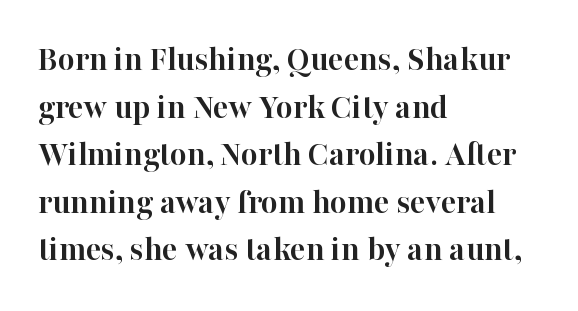
The image shows 36 px semibold serif type, upright; set left-aligned, normal line spacing (1.32x), normal letter spacing, not underlined; high stroke contrast and a medium x-height.
